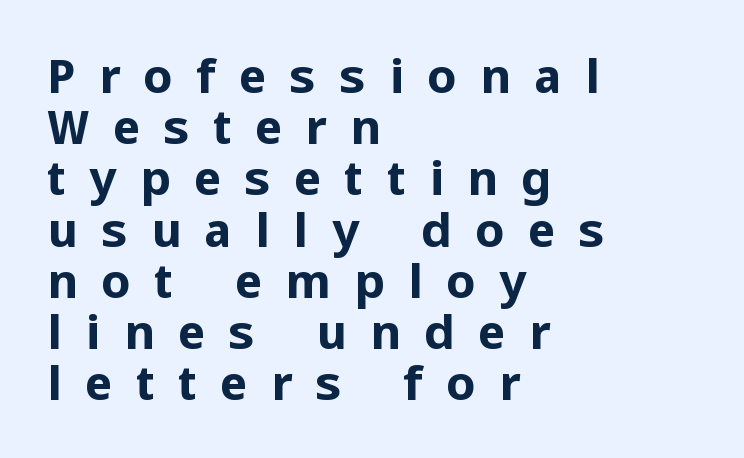
The axis of the letterforms is exactly vertical. Each new line begins almost immediately beneath the previous one. Check under the words: just untouched page. The typesetter chose a ragged-right arrangement here. You could not count columns in this text — the font is proportionally spaced. Notice how thick the strokes are: this is what a full bold looks like.
